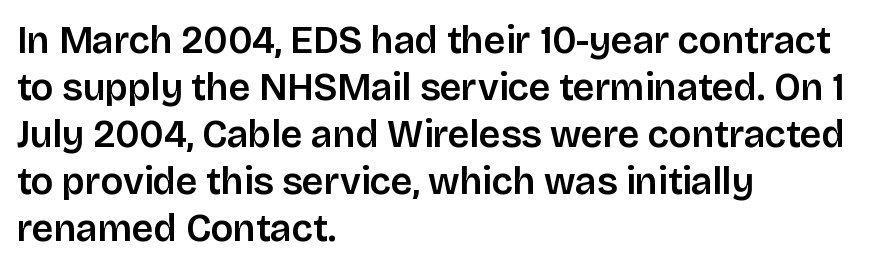
{"serif": "no", "italic": "no", "width": "normal", "stroke_contrast": "low", "x_height": "large", "monospaced": "no", "underline": "no", "align": "left", "line_spacing_ratio": 1.24, "letter_spacing": "normal", "letter_spacing_em": 0.0, "glyph_px": 38}
